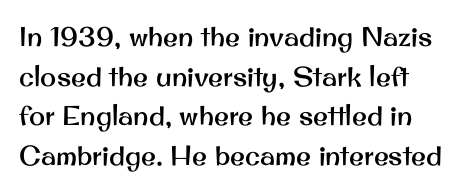
The words here are not underlined. Caption: standard tracking, unaltered. Do the letters lean? They stand straight. The passage shown stacks its lines at a standard gap.
